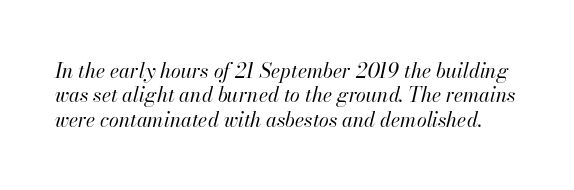
These glyphs show unthickened strokes, regular width or finer. The glyphs are unaccompanied by any horizontal stroke below them. Glyph-to-glyph distance matches everyday printed text. You can tell it's italic because the verticals aren't actually vertical.
